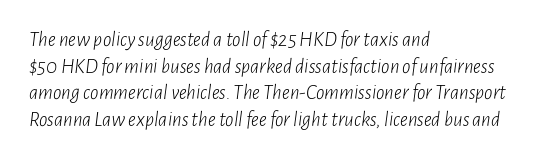
Q: Is the text bold? A: No.
Q: Is the text italic (slanted)? A: Yes, it leans right by about 7 degrees.
Q: Is the text underlined? A: No.
Q: How is the paragraph aligned? A: Left-aligned.
Q: Is the spacing between letters normal or unusually wide? A: Normal.
Q: Is the spacing between lines tight, normal or loose? A: Normal.
